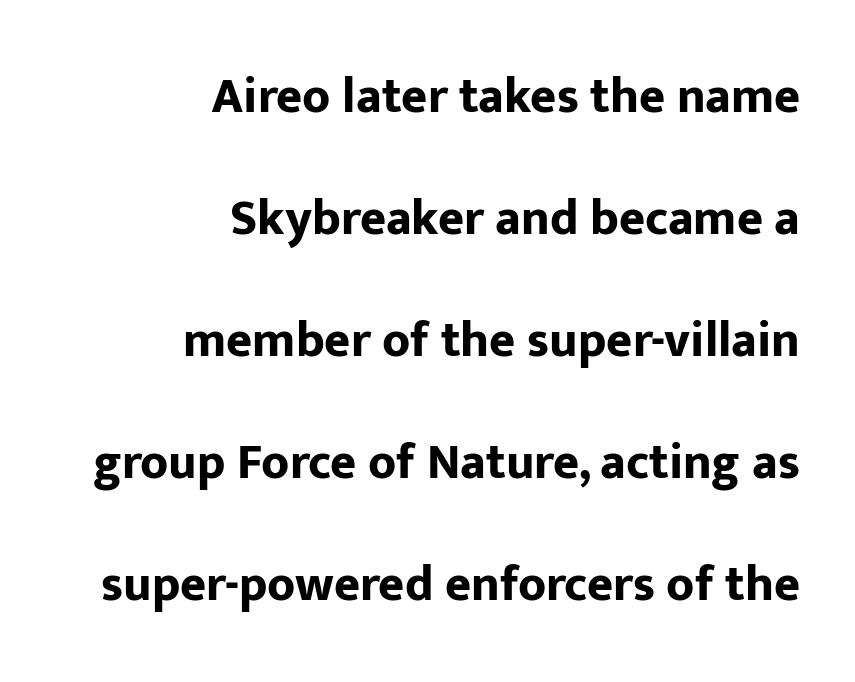
How would I describe the line gaps? Wide and relaxed. Line endings align vertically; line beginnings do not. When letters stand straight like this, we call the style roman or upright. The letters sit at their default tracking, neither squeezed nor spread.
